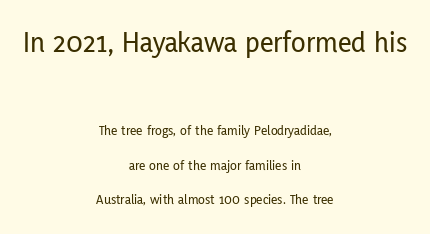
Each word holds together tightly as a unit, with standard inter-letter gaps. Widely set lines give the paragraph a tall, airy silhouette. Visually the block forms a symmetrical silhouette, jagged on both flanks. A roman cut, with each character standing at attention.
